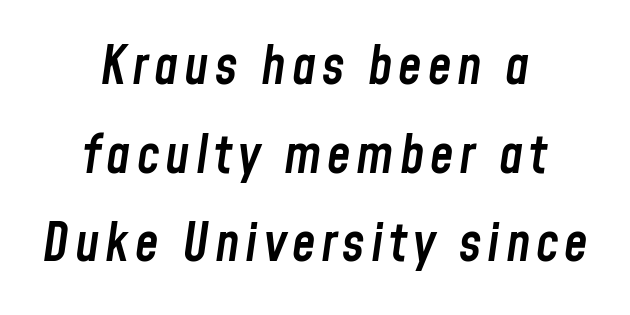
Q: Is the text bold? A: Semi-bold.
Q: Is the text italic (slanted)? A: Yes, it leans right by about 8 degrees.
Q: Is the text underlined? A: No.
Q: How is the paragraph aligned? A: Centered.
Q: Is the spacing between lines tight, normal or loose? A: Normal.
Q: Width (condensed, normal, or wide)? A: Condensed.
Q: Stroke contrast? A: Low.
Q: x-height? A: Medium.
Q: Monospaced? A: No.
